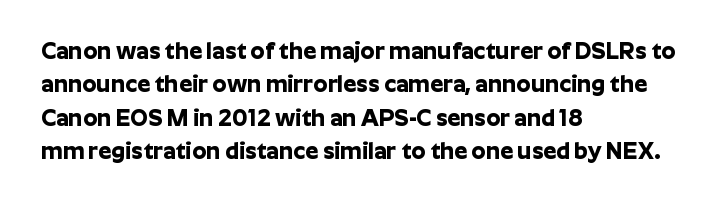
The image shows 23 px bold type, upright; set left-aligned, normal line spacing (1.45x), normal letter spacing, not underlined.
